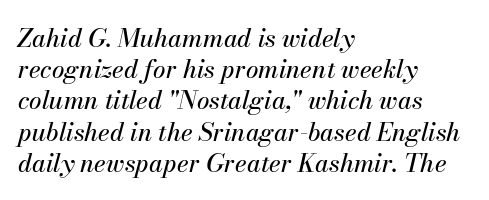
Here the glyphs are tracked normally, forming tight word shapes. Rows of type keep a routine distance in the vertical direction. Left-aligned paragraph, ragged on the right. This sample uses an oblique cut, with every glyph tilted off the vertical.
